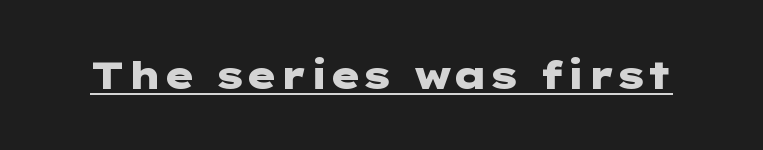
{"serif": "no", "italic": "no", "bold": "yes", "weight": "heavy", "width": "wide", "stroke_contrast": "low", "x_height": "medium", "underline": "yes", "letter_spacing": "normal", "letter_spacing_em": 0.0, "glyph_px": 38}
